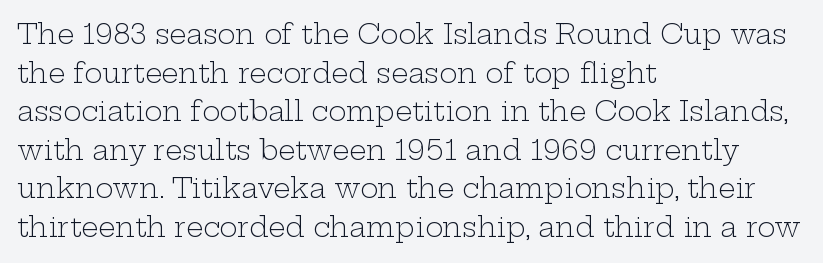
Q: Is the text bold? A: No.
Q: Is the text italic (slanted)? A: No, it is upright.
Q: Is the text underlined? A: No.
Q: How is the paragraph aligned? A: Left-aligned.
Q: Is the spacing between letters normal or unusually wide? A: Normal.
Q: Is the spacing between lines tight, normal or loose? A: Normal.
